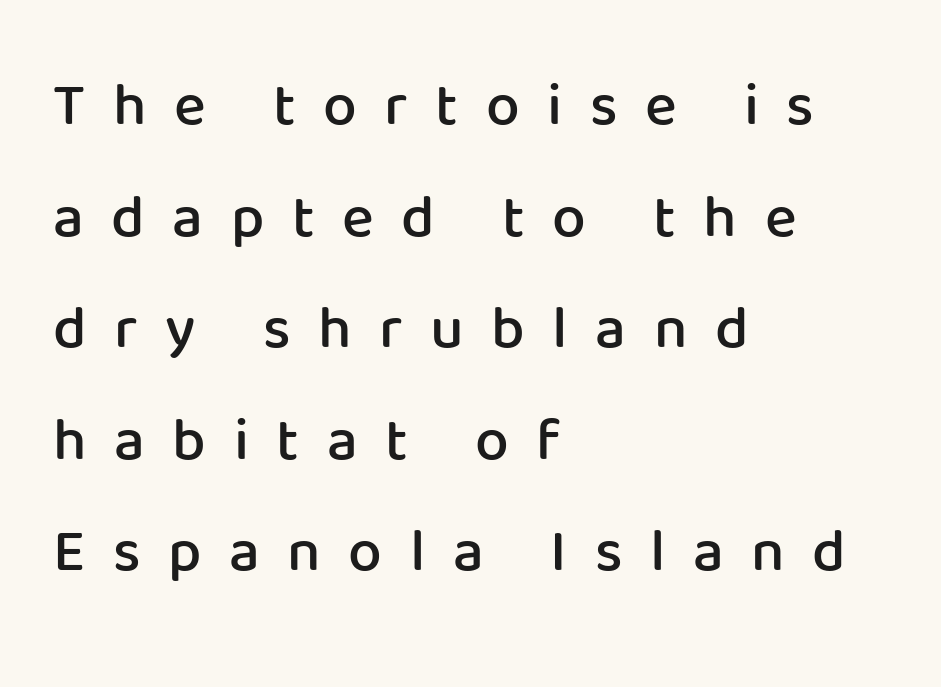
Q: Is the text bold? A: Semi-bold.
Q: Is the text italic (slanted)? A: No, it is upright.
Q: Is the typeface a serif or a sans-serif typeface? A: Sans-serif.
Q: Is the text underlined? A: No.
Q: How is the paragraph aligned? A: Left-aligned.
Q: Is the spacing between letters normal or unusually wide? A: Unusually wide.
Q: Width (condensed, normal, or wide)? A: Normal.
Q: Stroke contrast? A: Low.
Q: x-height? A: Medium.
Q: Monospaced? A: No.
